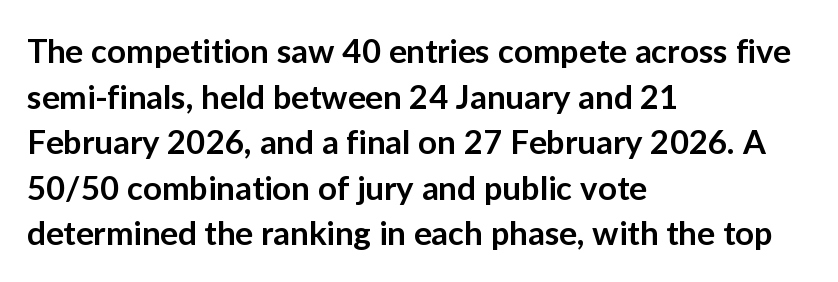
Q: Is the text bold? A: Semi-bold.
Q: Is the text italic (slanted)? A: No, it is upright.
Q: Is the typeface a serif or a sans-serif typeface? A: Sans-serif.
Q: Is the text underlined? A: No.
Q: How is the paragraph aligned? A: Left-aligned.
Q: Is the spacing between letters normal or unusually wide? A: Normal.
Q: Is the spacing between lines tight, normal or loose? A: Normal.
Q: Width (condensed, normal, or wide)? A: Normal.
Q: Stroke contrast? A: Low.
Q: x-height? A: Medium.
Q: Monospaced? A: No.
